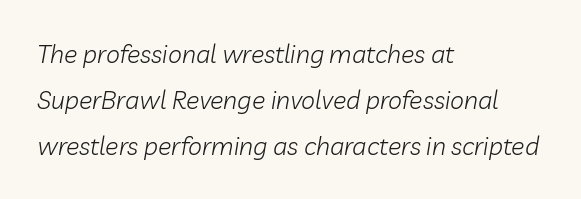
Would a proofreader flag this as italicized? Yes. Horizontally, the lines are justified to the leading edge only. No chunkiness to these letters — they're not bold. Default kerning and tracking; the words read as compact shapes.
